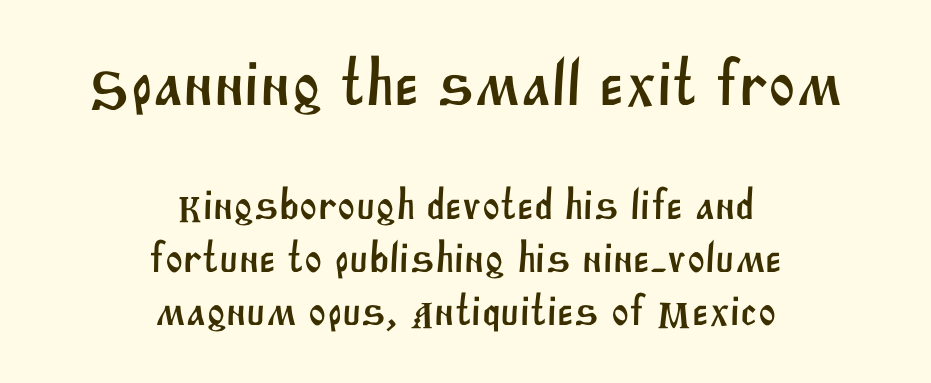
A typesetter would call this zero additional tracking. The compositor balanced each line on the midline. Descenders are the only things crossing below the line. Note: larger setting up top, smaller setting below. This sample uses a sans-serif face. The letters advance in unequal steps, a hallmark of proportional type.
